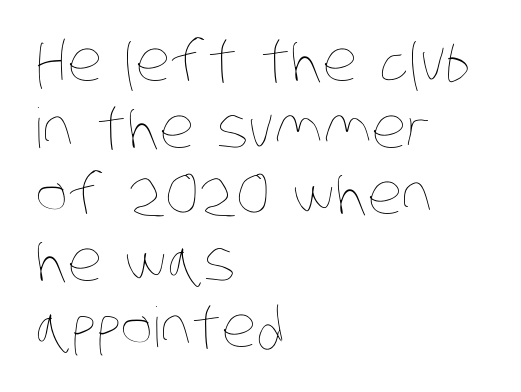
Q: Is the text bold? A: No.
Q: Is the text underlined? A: No.
Q: How is the paragraph aligned? A: Left-aligned.
Q: Is the spacing between letters normal or unusually wide? A: Normal.
Q: Width (condensed, normal, or wide)? A: Condensed.
Q: Stroke contrast? A: Low.
Q: x-height? A: Large.
Q: Monospaced? A: No.
